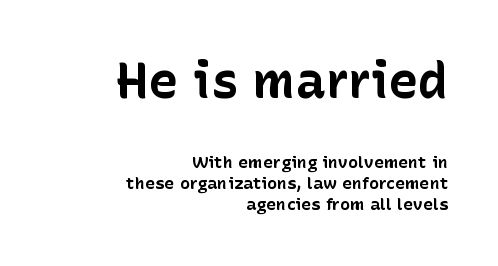
The image shows 50 px bold sans-serif type, upright; set right-aligned, line spacing 1.23x, normal letter spacing, not underlined; the first (top) block is 2.94x larger; low stroke contrast and a medium x-height.
